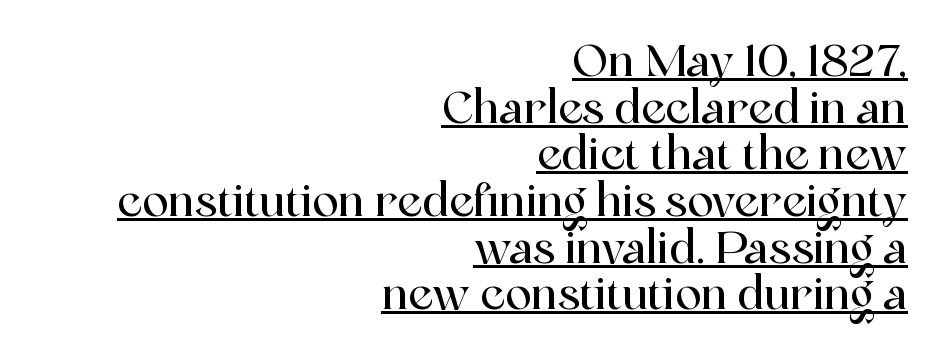
The image shows 44 px serif type, upright; set right-aligned, tight line spacing (1.06x), normal letter spacing, underlined; a medium x-height.
